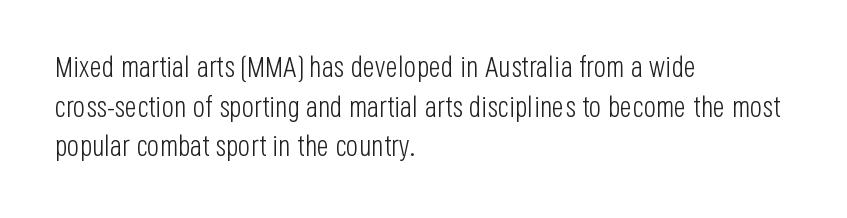
The image shows 29 px light, condensed sans-serif type, upright; set left-aligned, normal line spacing (1.37x), normal letter spacing, not underlined; low stroke contrast and a large x-height.
